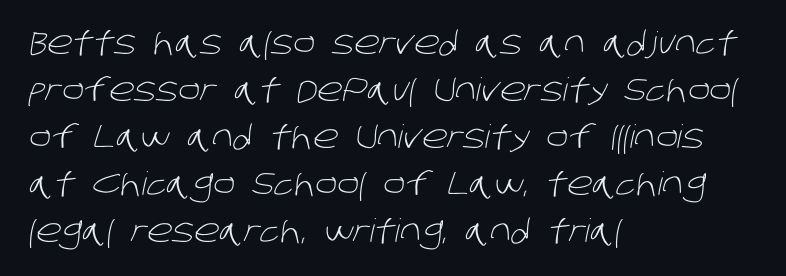
{"serif": "no", "bold": "no", "weight": "light", "width": "normal", "stroke_contrast": "low", "x_height": "large", "monospaced": "no", "underline": "no", "align": "left", "line_spacing": "normal", "line_spacing_ratio": 1.47, "letter_spacing": "normal", "letter_spacing_em": 0.0, "glyph_px": 32}
